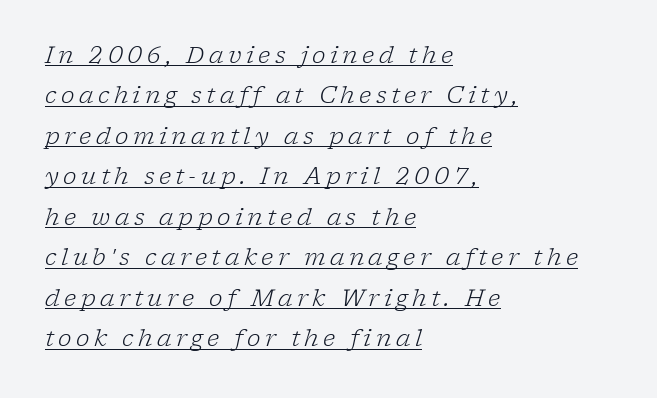
Rendered with sloped, italic letterforms. Notice how the passage keeps a crisp vertical edge on the left only. On a weight scale, this lands at 450 or below. The lettering is marked with a stroke running underneath it.
